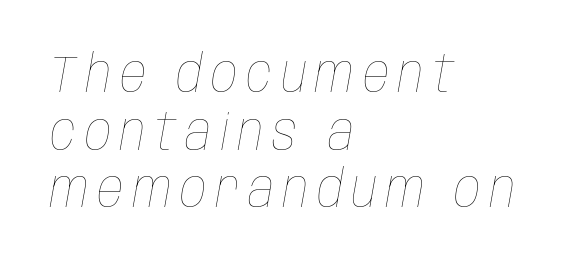
{"italic": "yes", "lean": "right", "slant_degrees": 10, "bold": "no", "weight": "thin", "width": "condensed", "stroke_contrast": "low", "x_height": "large", "monospaced": "no", "underline": "no", "align": "left", "line_spacing": "tight", "line_spacing_ratio": 1.11, "glyph_px": 52}
